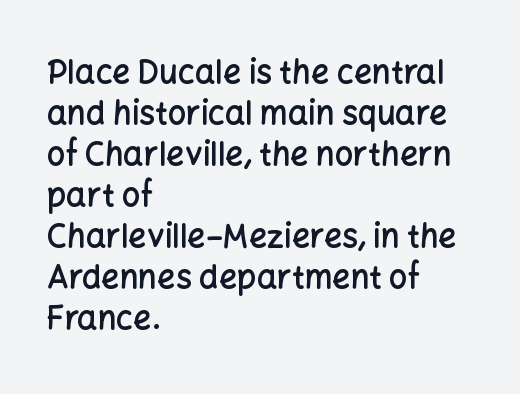
Q: Is the text bold? A: Semi-bold.
Q: Is the text italic (slanted)? A: No, it is upright.
Q: Is the typeface a serif or a sans-serif typeface? A: Sans-serif.
Q: Is the text underlined? A: No.
Q: How is the paragraph aligned? A: Left-aligned.
Q: Is the spacing between letters normal or unusually wide? A: Normal.
Q: Is the spacing between lines tight, normal or loose? A: Normal.
Q: Width (condensed, normal, or wide)? A: Normal.
Q: Stroke contrast? A: Low.
Q: x-height? A: Medium.
Q: Monospaced? A: No.
